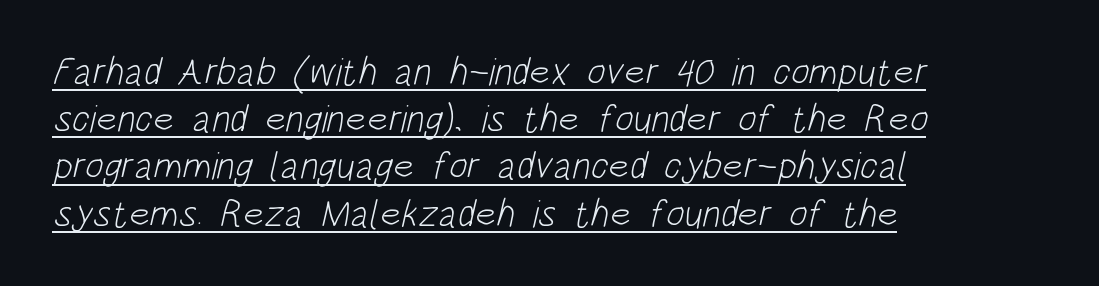
{"serif": "no", "bold": "no", "weight": "light", "width": "condensed", "stroke_contrast": "low", "x_height": "large", "monospaced": "no", "underline": "yes", "align": "left", "line_spacing_ratio": 1.21, "letter_spacing": "normal", "letter_spacing_em": 0.0, "glyph_px": 39}
